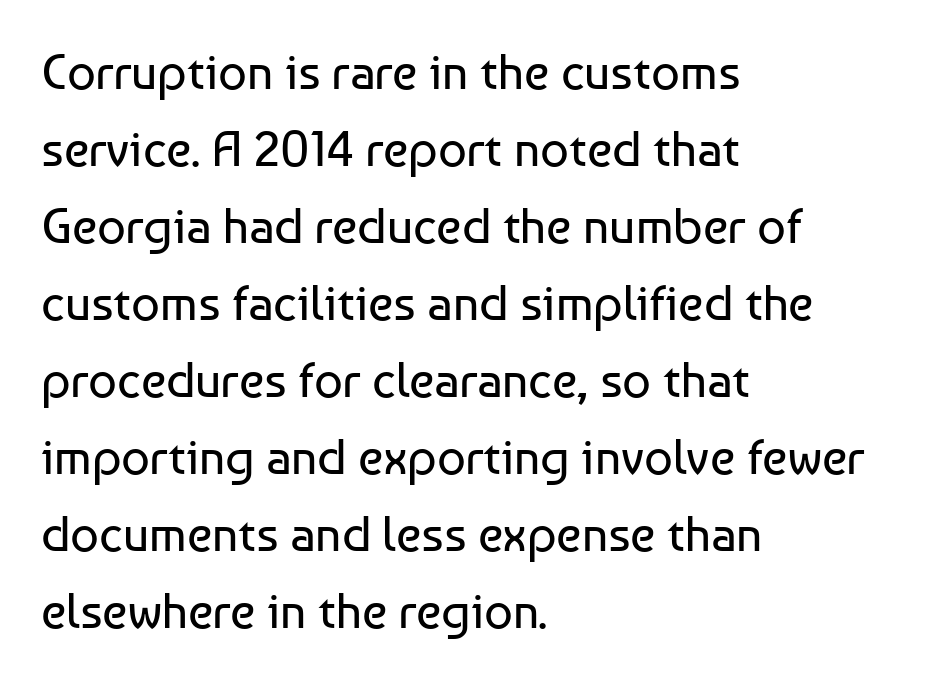
Think of a printed novel: that variable character pitch is what you see here. If you measured baseline to baseline, you'd find a middling distance. When letters stand straight like this, we call the style roman or upright. Teacher's note: observe the even left margin — that is flush-left alignment. A quiet, ordinary-to-light weight characterises the typeface.
